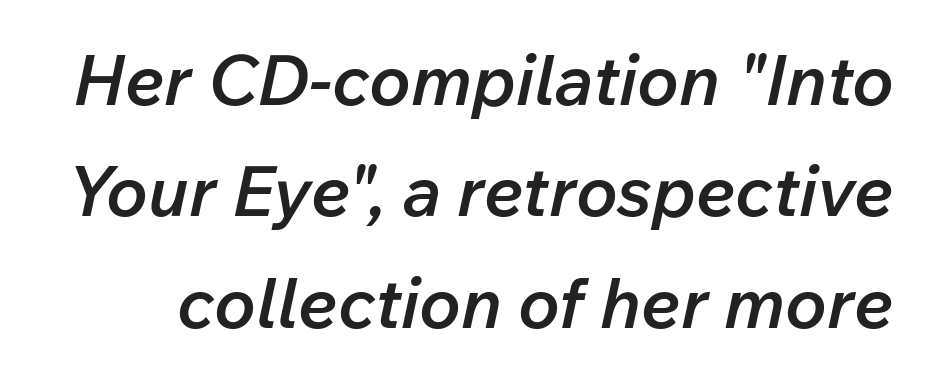
Q: Is the text bold? A: Semi-bold.
Q: Is the text italic (slanted)? A: Yes, it leans right by about 12 degrees.
Q: Is the text underlined? A: No.
Q: Is the spacing between letters normal or unusually wide? A: Normal.
Q: Is the spacing between lines tight, normal or loose? A: Normal.
Q: Width (condensed, normal, or wide)? A: Normal.
Q: Stroke contrast? A: Low.
Q: x-height? A: Medium.
Q: Monospaced? A: No.
